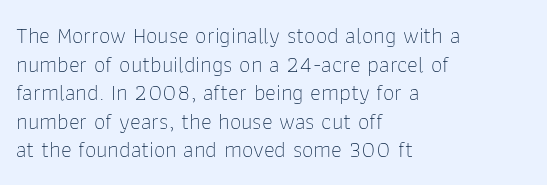
Beneath every word, the page is bare. On a weight scale, this lands at 450 or below. Look at the tracking — it's just the regular setting, nothing added. The typesetter chose a ragged-right arrangement here. Upright lettering throughout.
